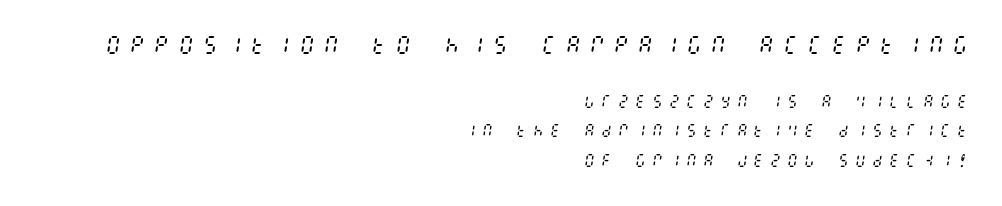
{"italic": "yes", "lean": "right", "slant_degrees": 8, "bold": "no", "underline": "no", "align": "right", "line_spacing": "loose", "line_spacing_ratio": 2.13, "letter_spacing": "wide", "letter_spacing_em": 0.41, "larger_block": "first", "size_ratio": 1.43, "glyph_px": 20}
